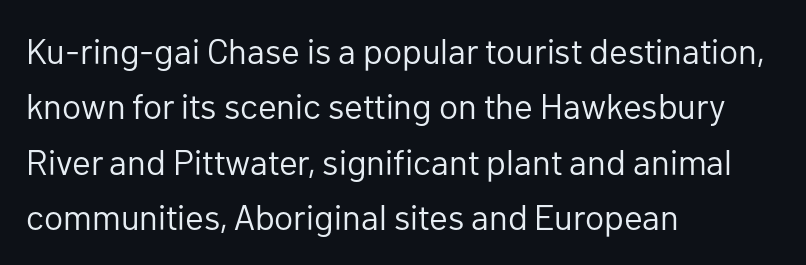
{"serif": "no", "italic": "no", "bold": "no", "weight": "regular", "width": "normal", "stroke_contrast": "low", "x_height": "medium", "monospaced": "no", "underline": "no", "align": "left", "line_spacing": "normal", "line_spacing_ratio": 1.58, "letter_spacing": "normal", "letter_spacing_em": 0.0, "glyph_px": 35}
